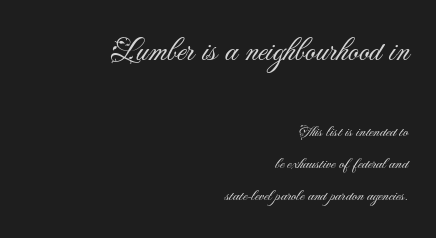
{"serif": "no", "bold": "no", "weight": "light", "width": "normal", "stroke_contrast": "medium", "x_height": "small", "monospaced": "no", "underline": "no", "align": "right", "line_spacing": "loose", "line_spacing_ratio": 2.0, "letter_spacing": "normal", "letter_spacing_em": 0.0, "larger_block": "first", "size_ratio": 2.06, "glyph_px": 33}
